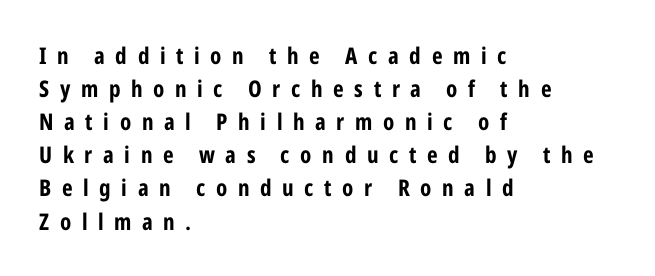
{"italic": "no", "bold": "yes", "underline": "no", "align": "left", "line_spacing": "normal", "line_spacing_ratio": 1.44, "letter_spacing": "wide", "letter_spacing_em": 0.46, "glyph_px": 23}
